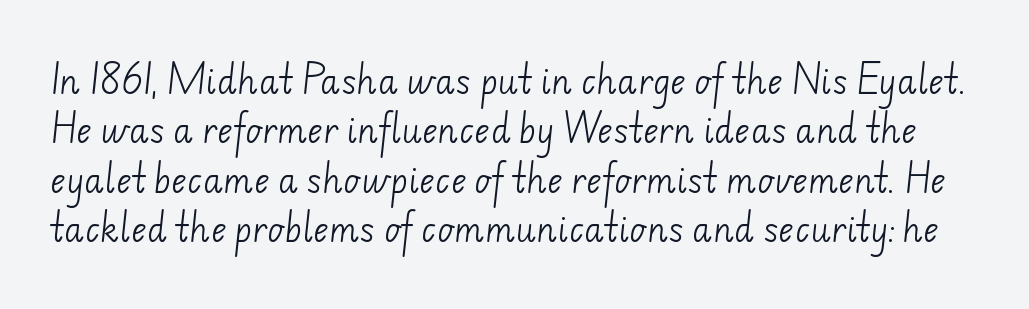
Check under the words: just untouched page. The space between consecutive lines is moderate. The letters sit at their default tracking, neither squeezed nor spread. Compared with a typical body face, this is equally light or lighter still. Spacing verdict: proportional, widths tailored to each character.
